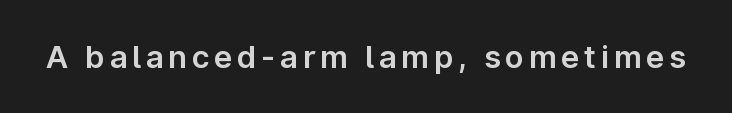
Q: Is the text italic (slanted)? A: No, it is upright.
Q: Is the typeface a serif or a sans-serif typeface? A: Sans-serif.
Q: Is the text underlined? A: No.
Q: Width (condensed, normal, or wide)? A: Normal.
Q: Stroke contrast? A: Low.
Q: x-height? A: Medium.
Q: Monospaced? A: No.
